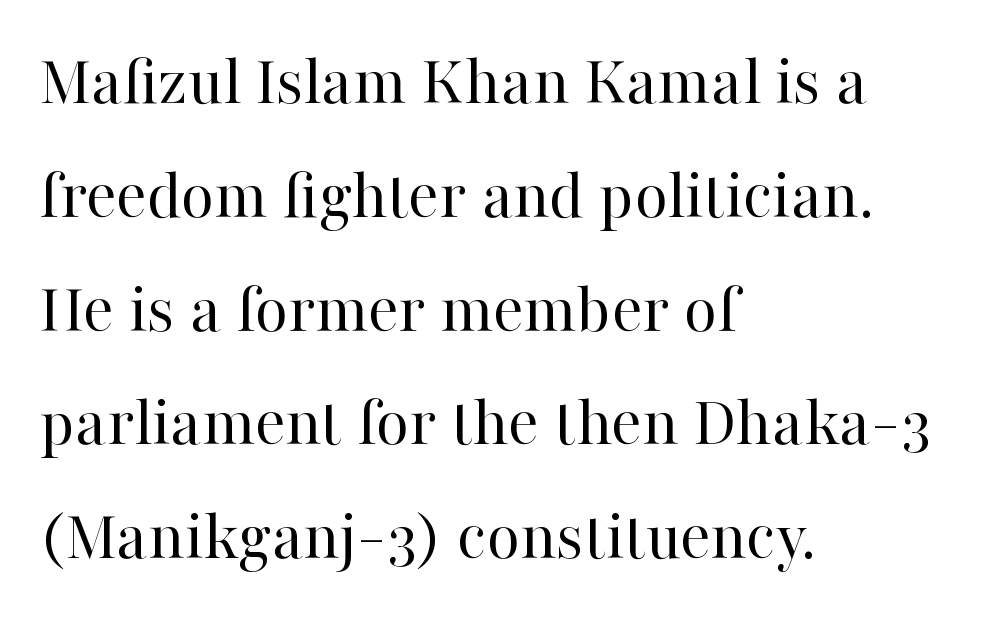
The image shows 72 px regular-weight serif type, upright; set left-aligned, normal line spacing (1.58x), normal letter spacing, not underlined; high stroke contrast and a medium x-height.
